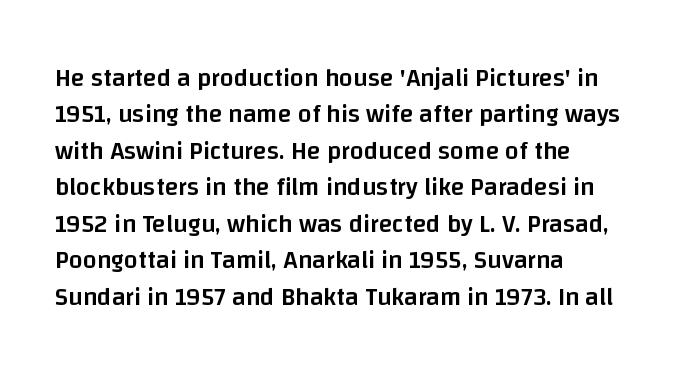
Q: Is the text bold? A: Semi-bold.
Q: Is the text italic (slanted)? A: No, it is upright.
Q: Is the text underlined? A: No.
Q: How is the paragraph aligned? A: Left-aligned.
Q: Is the spacing between letters normal or unusually wide? A: Normal.
Q: Is the spacing between lines tight, normal or loose? A: Normal.
